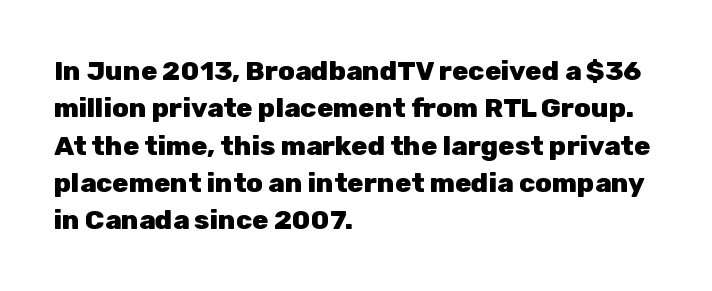
The image shows 27 px bold type, upright; set left-aligned, normal line spacing (1.38x), normal letter spacing, not underlined.
